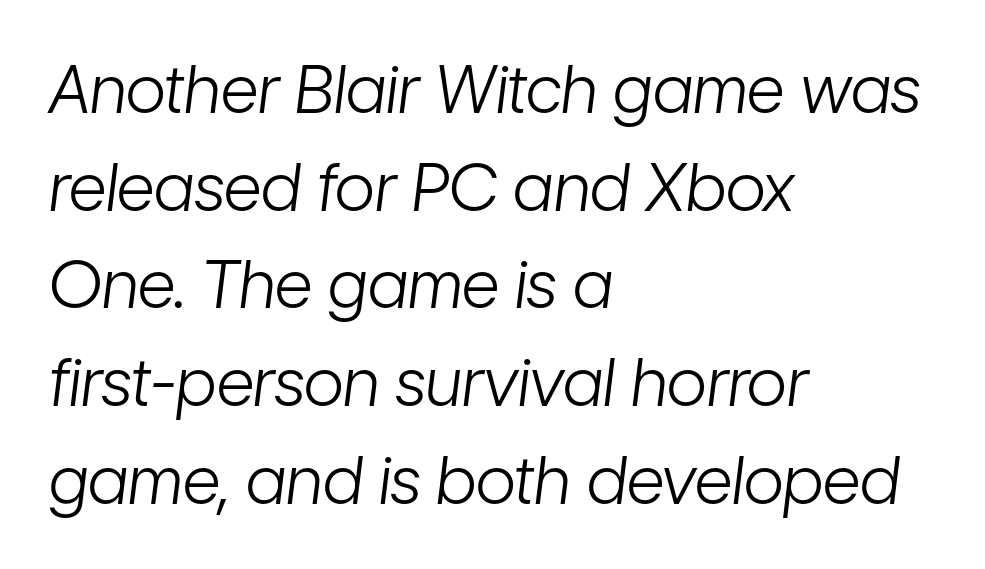
No heavy texture on the line: the type isn't bold. Words float on clear page, feet unadorned. Character widths vary here, with narrow letters taking less room than wide ones. It's the slanting kind of type.
